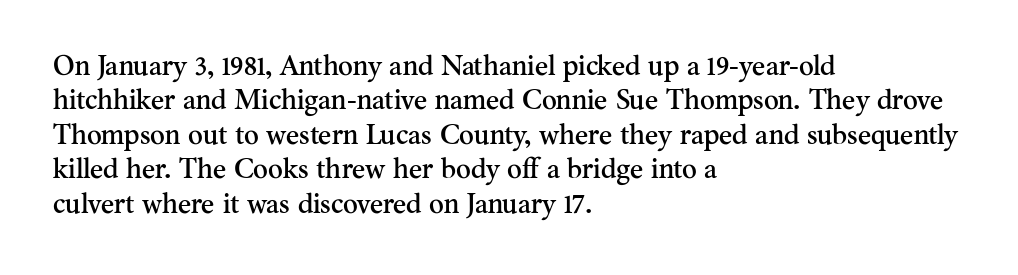
{"serif": "yes", "italic": "no", "width": "normal", "stroke_contrast": "medium", "x_height": "small", "monospaced": "no", "underline": "no", "align": "left", "line_spacing_ratio": 1.23, "letter_spacing": "normal", "letter_spacing_em": 0.0, "glyph_px": 28}
